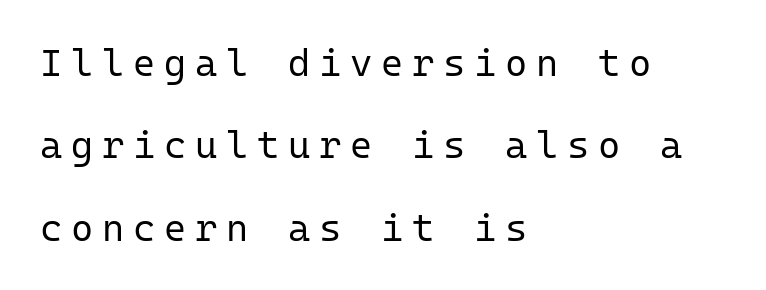
A typesetter would call this monospace, since all characters share one set width. It's the straight-up-and-down kind of type. The weight tops out at a normal text grade. Students, note that the glyphs here are deliberately spaced far apart. The glyphs in this specimen are sans serif. Alignment: flush left.
